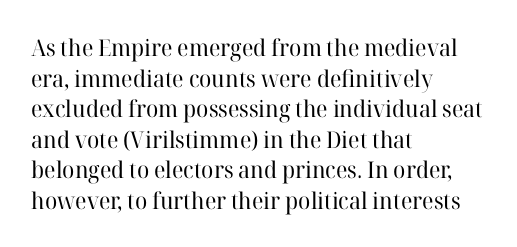
Vertical spacing — default. The text block is weighted toward the left margin, trailing off unevenly rightward. The baseline area is clear. These lines keep a tight, regular rhythm from letter to letter. No extra ink here — the face is not bold.
